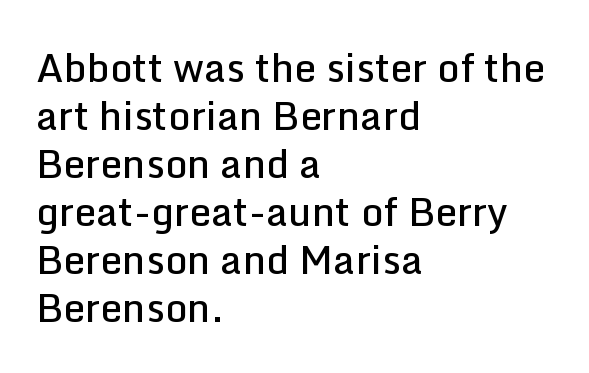
The image shows 39 px semibold sans-serif type, upright; set left-aligned, line spacing 1.23x, normal letter spacing, not underlined; low stroke contrast and a medium x-height.
